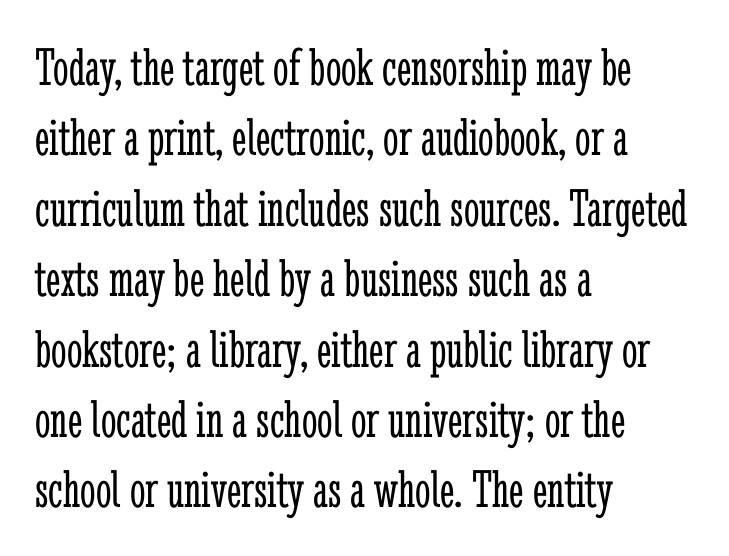
{"serif": "yes", "italic": "no", "bold": "no", "weight": "light", "width": "condensed", "stroke_contrast": "low", "x_height": "medium", "monospaced": "no", "underline": "no", "align": "left", "line_spacing": "normal", "line_spacing_ratio": 1.28, "letter_spacing": "normal", "letter_spacing_em": 0.0, "glyph_px": 55}
